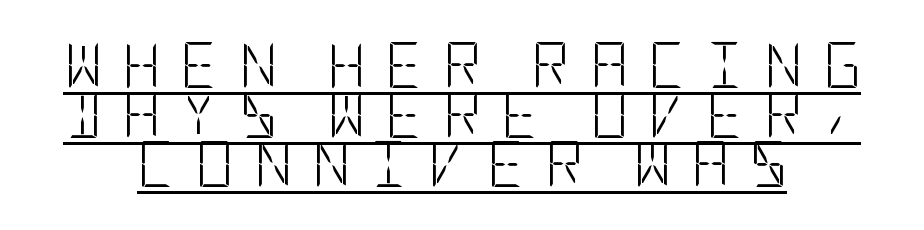
The image shows 46 px light, condensed sans-serif type, upright; set centered, tight line spacing (1.08x), unusually wide letter spacing (+0.45 em), underlined; low stroke contrast and a large x-height.
